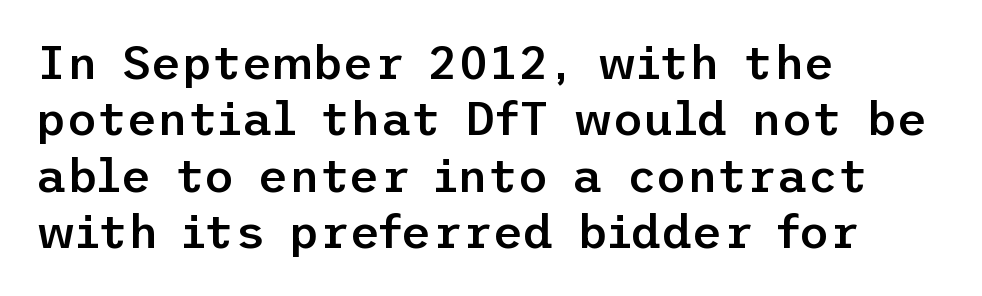
The image shows 47 px semibold sans-serif type, upright; set left-aligned, line spacing 1.2x, normal letter spacing, not underlined; low stroke contrast and a medium x-height.
